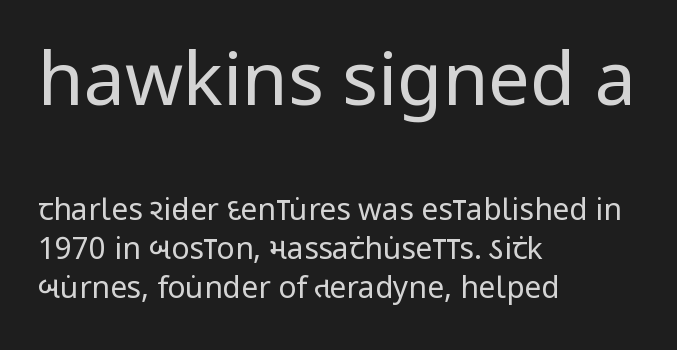
Clear beneath every line of the passage. Stroke mass is kept to a normal reading level or below. The text block is weighted toward the left margin, trailing off unevenly rightward. Larger block? The one above; the one below is distinctly smaller. I'd call this a sans setting — the letters go barefoot. The lines sit at an ordinary, default distance from one another.
